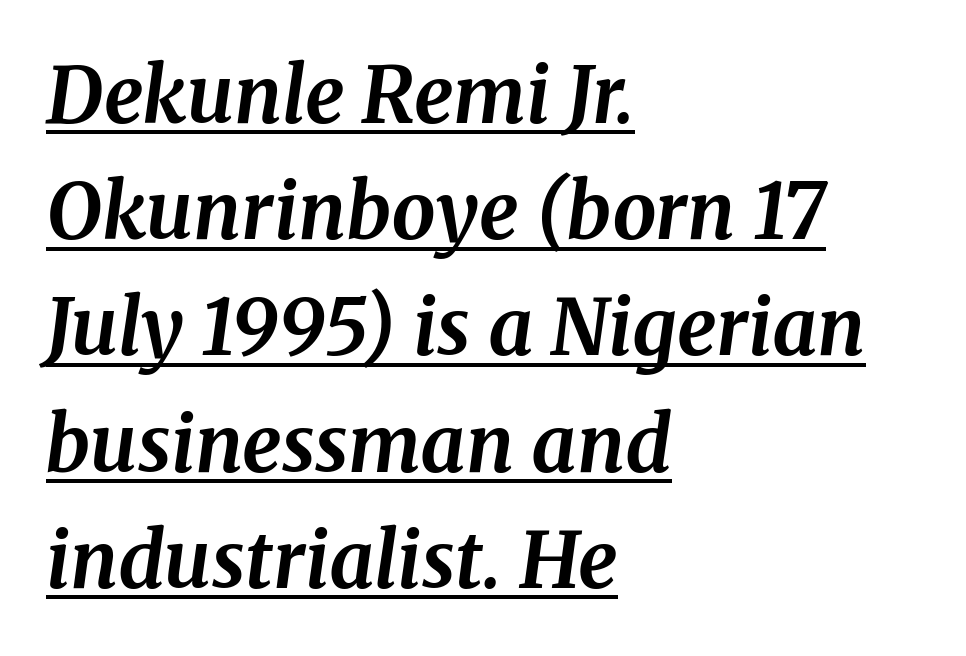
Q: Is the text bold? A: Yes.
Q: Is the text italic (slanted)? A: Yes, it leans right by about 8 degrees.
Q: Is the typeface a serif or a sans-serif typeface? A: Serif.
Q: Is the text underlined? A: Yes.
Q: How is the paragraph aligned? A: Left-aligned.
Q: Is the spacing between letters normal or unusually wide? A: Normal.
Q: Is the spacing between lines tight, normal or loose? A: Normal.
Q: Width (condensed, normal, or wide)? A: Normal.
Q: Stroke contrast? A: Medium.
Q: x-height? A: Medium.
Q: Monospaced? A: No.
